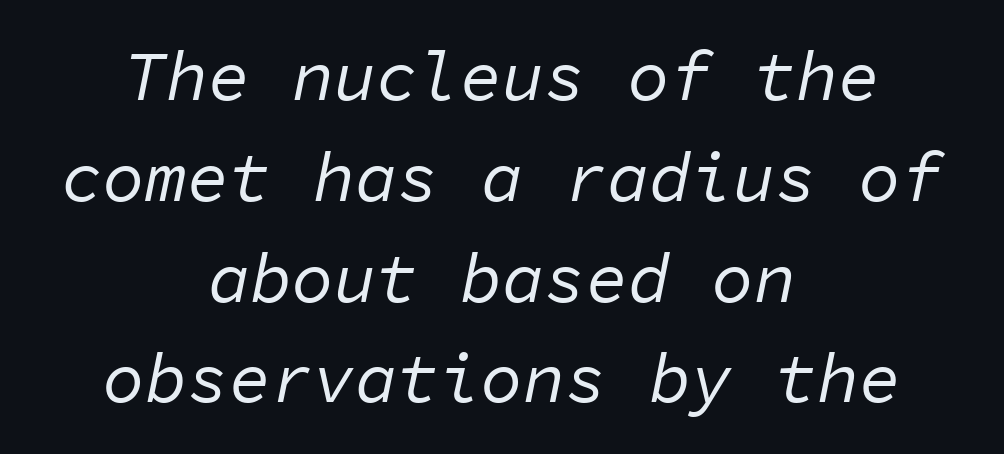
Q: Is the text bold? A: No.
Q: Is the text italic (slanted)? A: Yes, it leans right by about 11 degrees.
Q: Is the text underlined? A: No.
Q: How is the paragraph aligned? A: Centered.
Q: Is the spacing between letters normal or unusually wide? A: Normal.
Q: Is the spacing between lines tight, normal or loose? A: Normal.
Q: Width (condensed, normal, or wide)? A: Normal.
Q: Stroke contrast? A: Low.
Q: x-height? A: Medium.
Q: Monospaced? A: Yes.
